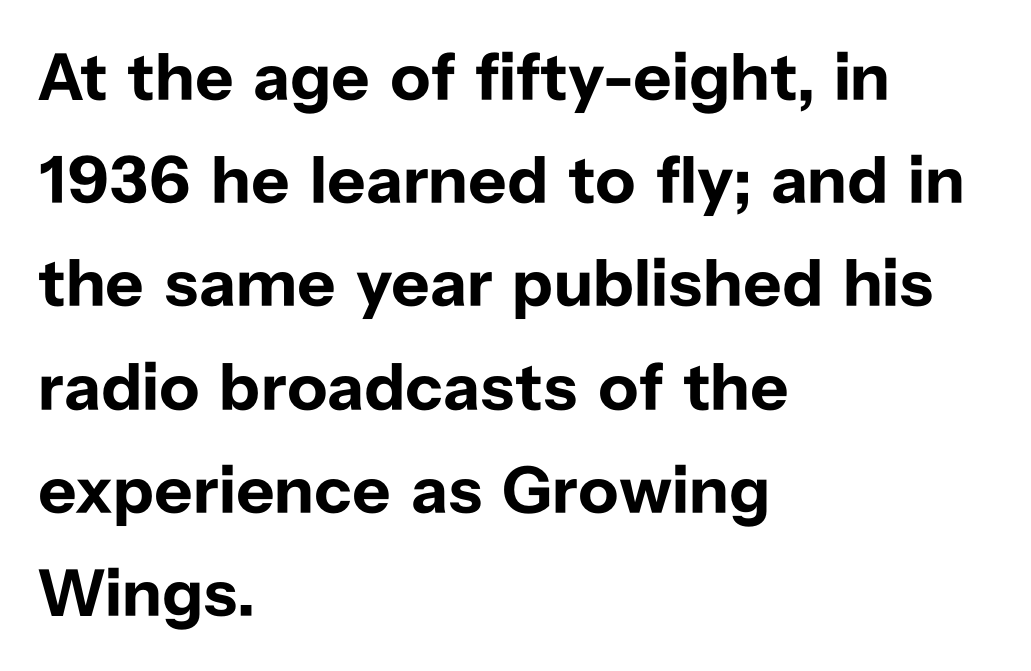
The image shows 67 px bold sans-serif type, upright; set left-aligned, normal line spacing (1.54x), normal letter spacing, not underlined; low stroke contrast and a medium x-height.
